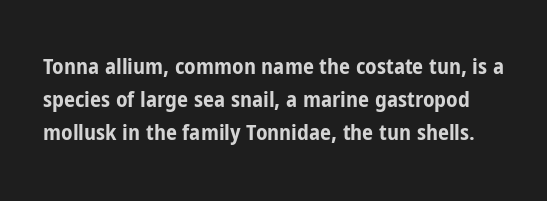
The image shows 22 px bold type, upright; set normal line spacing (1.51x), normal letter spacing, not underlined.
